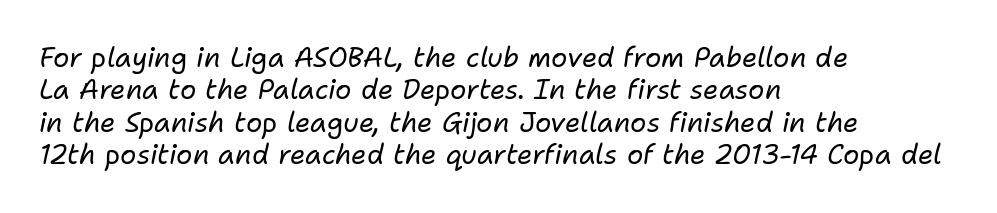
{"italic": "yes", "lean": "right", "slant_degrees": 11, "bold": "no", "underline": "no", "align": "left", "line_spacing_ratio": 1.2, "letter_spacing": "normal", "letter_spacing_em": 0.0, "glyph_px": 27}
